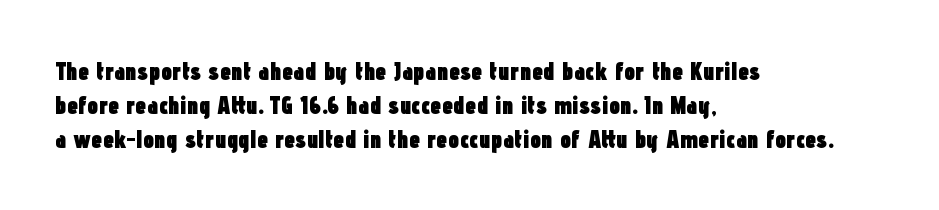
The image shows 25 px bold type, upright; set left-aligned, normal line spacing (1.37x), normal letter spacing, not underlined.
